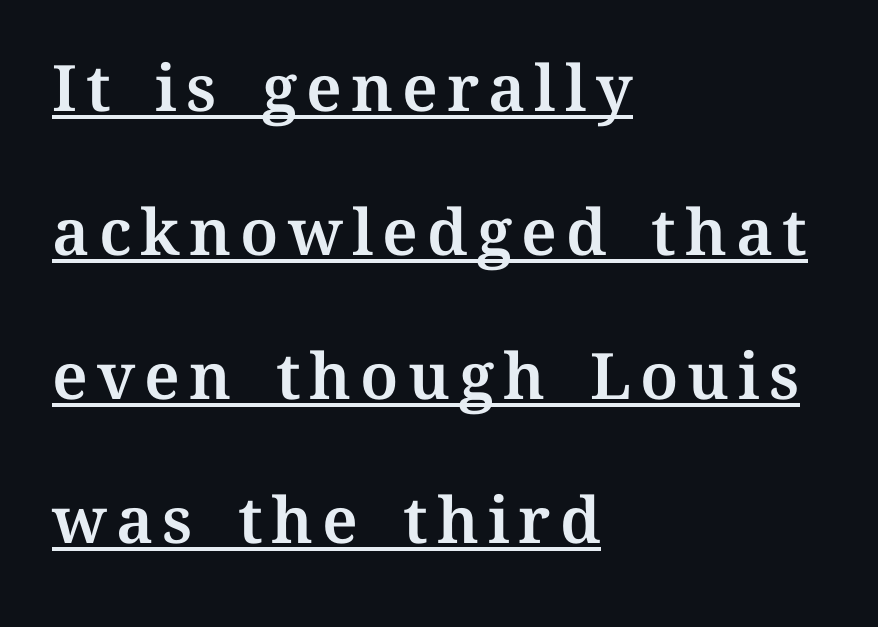
Honestly, the underline is the first thing you notice here. Note the varied advance widths — an 'i' is clearly narrower than an 'm'. Unlike italic type, these characters show no tilt at all. The vertical gap from one line to the next is large.
